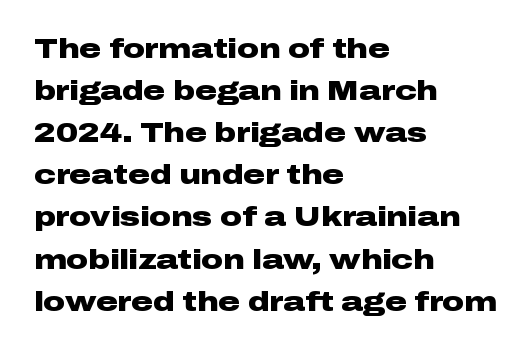
Nothing unusual about the tracking: characters are spaced as the font intends. Layout note: lines flush left. Does the lettering tilt? It doesn't — this is upright. The characters look thick and weighty, a clear bold. If you measured baseline to baseline, you'd find a middling distance. Underlining? Definitely not there.
